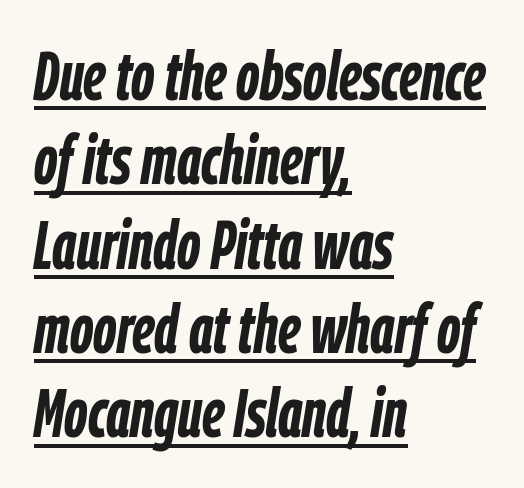
Designer's note — italics engaged. The rendering uses a bold face; every stroke is thick and dark. What stands out about the letter spacing? Nothing — it is the standard amount. Left-aligned paragraph, ragged on the right. Here the designer chose a conventional face with non-uniform glyph widths. Does a line run under the words? Yes, clearly.
